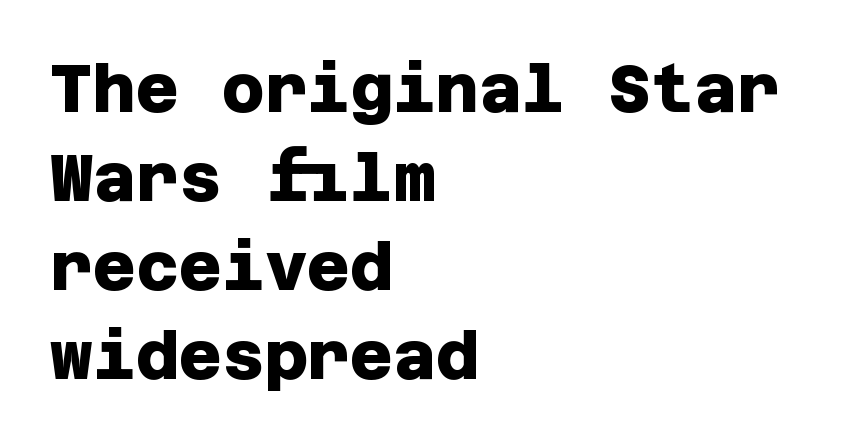
{"serif": "no", "bold": "yes", "weight": "heavy", "width": "normal", "stroke_contrast": "low", "x_height": "large", "underline": "no", "align": "left", "line_spacing": "normal", "line_spacing_ratio": 1.35, "letter_spacing": "normal", "letter_spacing_em": 0.0, "glyph_px": 66}
